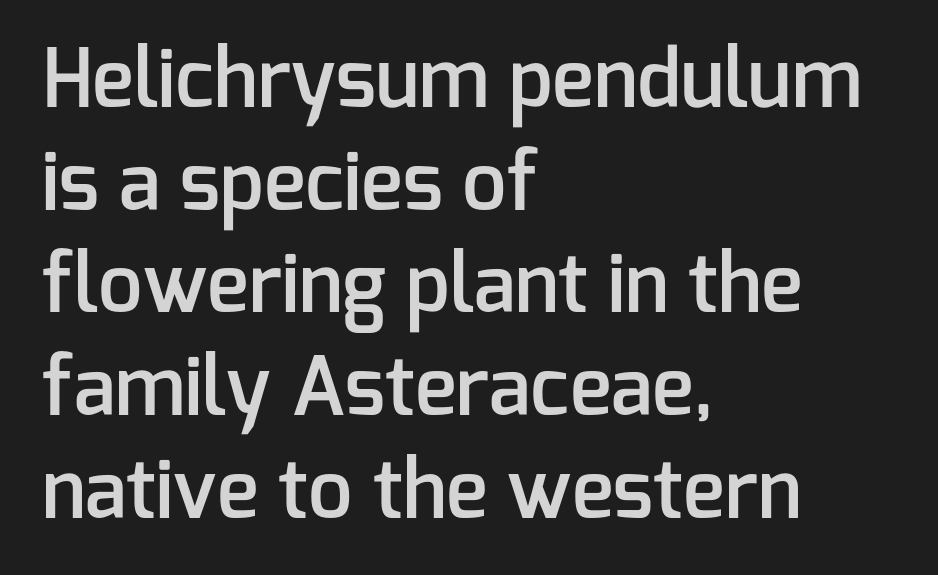
{"serif": "no", "italic": "no", "bold": "semi", "weight": "semibold", "width": "normal", "stroke_contrast": "low", "x_height": "medium", "monospaced": "no", "underline": "no", "align": "left", "line_spacing": "normal", "line_spacing_ratio": 1.3, "letter_spacing": "normal", "letter_spacing_em": 0.0, "glyph_px": 79}
